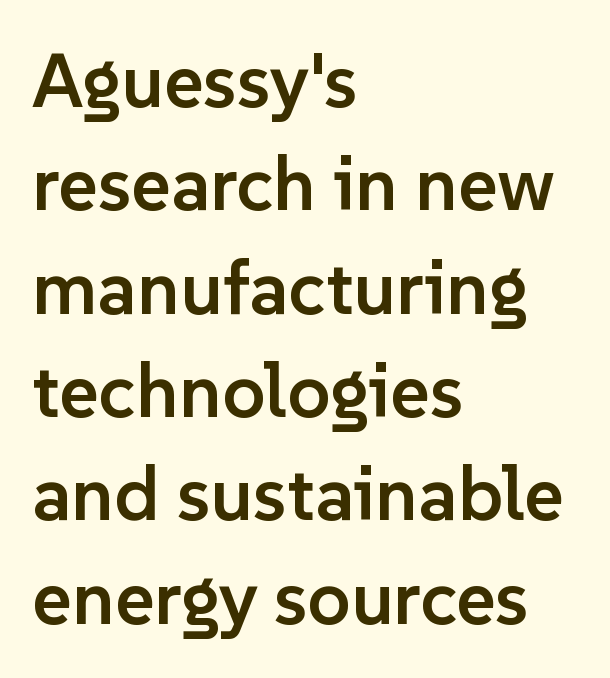
{"serif": "no", "italic": "no", "bold": "semi", "weight": "semibold", "width": "normal", "stroke_contrast": "low", "x_height": "medium", "monospaced": "no", "underline": "no", "align": "left", "line_spacing": "normal", "line_spacing_ratio": 1.36, "letter_spacing": "normal", "letter_spacing_em": 0.0, "glyph_px": 76}
